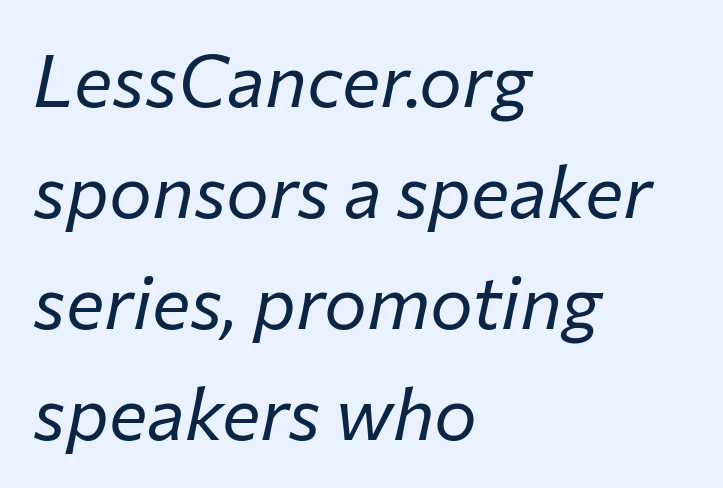
{"italic": "yes", "lean": "right", "slant_degrees": 12, "bold": "no", "weight": "regular", "width": "normal", "stroke_contrast": "low", "x_height": "medium", "monospaced": "no", "underline": "no", "align": "left", "line_spacing": "normal", "line_spacing_ratio": 1.54, "letter_spacing": "normal", "letter_spacing_em": 0.0, "glyph_px": 72}
